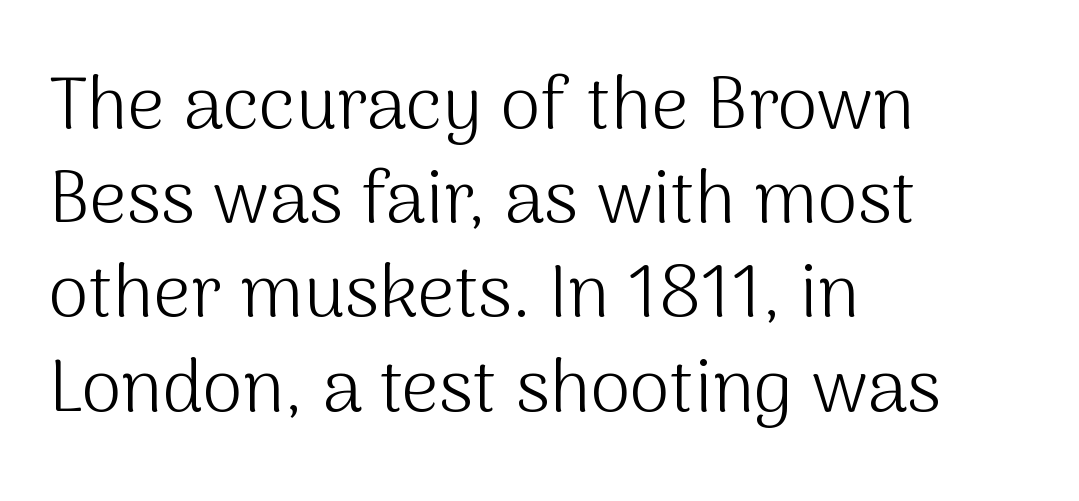
The image shows 73 px light sans-serif type, upright; set left-aligned, normal line spacing (1.29x), normal letter spacing, not underlined; medium stroke contrast and a medium x-height.
